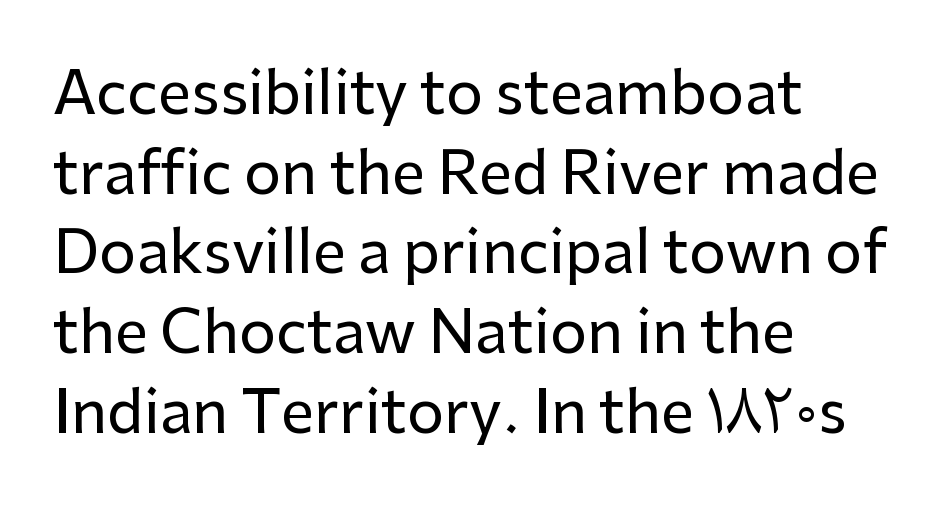
Q: Is the text italic (slanted)? A: No, it is upright.
Q: Is the typeface a serif or a sans-serif typeface? A: Sans-serif.
Q: Is the text underlined? A: No.
Q: How is the paragraph aligned? A: Left-aligned.
Q: Is the spacing between letters normal or unusually wide? A: Normal.
Q: Is the spacing between lines tight, normal or loose? A: Normal.
Q: Width (condensed, normal, or wide)? A: Normal.
Q: Stroke contrast? A: Low.
Q: x-height? A: Medium.
Q: Monospaced? A: No.
